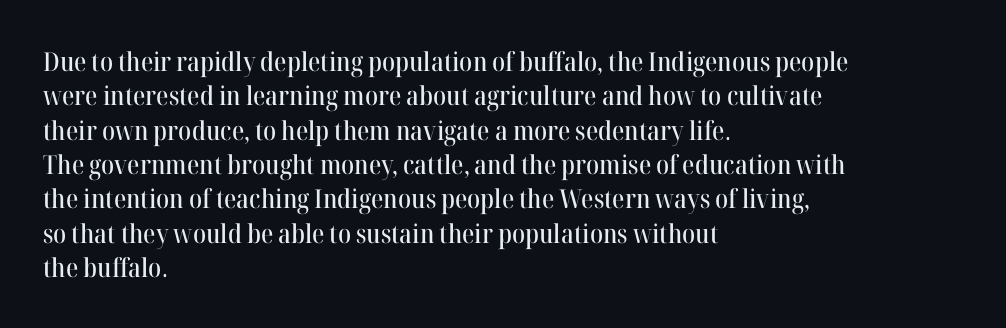
The image shows 26 px text type, upright; set left-aligned, normal line spacing (1.32x), normal letter spacing, not underlined.
